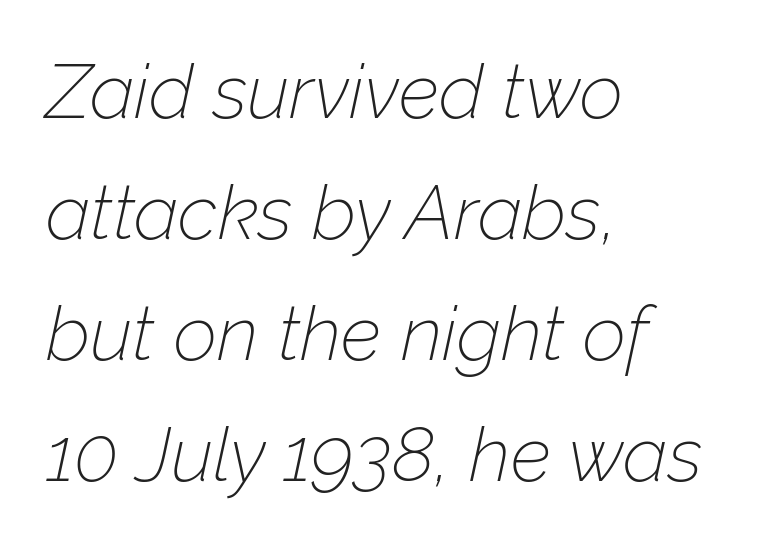
{"italic": "yes", "lean": "right", "slant_degrees": 12, "bold": "no", "weight": "thin", "width": "normal", "stroke_contrast": "low", "x_height": "medium", "monospaced": "no", "underline": "no", "align": "left", "line_spacing": "normal", "line_spacing_ratio": 1.59, "letter_spacing": "normal", "letter_spacing_em": 0.0, "glyph_px": 76}
